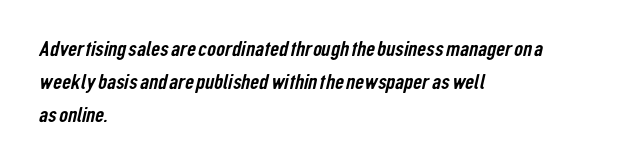
The image shows 22 px text type; set left-aligned, normal line spacing (1.51x), normal letter spacing, not underlined.
